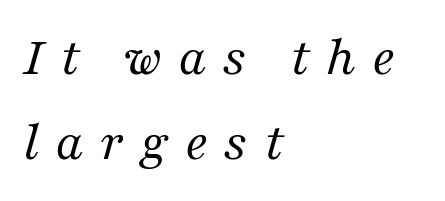
Q: Is the text bold? A: No.
Q: Is the text italic (slanted)? A: Yes, it leans right by about 16 degrees.
Q: Is the typeface a serif or a sans-serif typeface? A: Serif.
Q: Is the text underlined? A: No.
Q: How is the paragraph aligned? A: Left-aligned.
Q: Is the spacing between letters normal or unusually wide? A: Unusually wide.
Q: Is the spacing between lines tight, normal or loose? A: Normal.
Q: Width (condensed, normal, or wide)? A: Normal.
Q: Stroke contrast? A: Medium.
Q: x-height? A: Medium.
Q: Monospaced? A: No.
